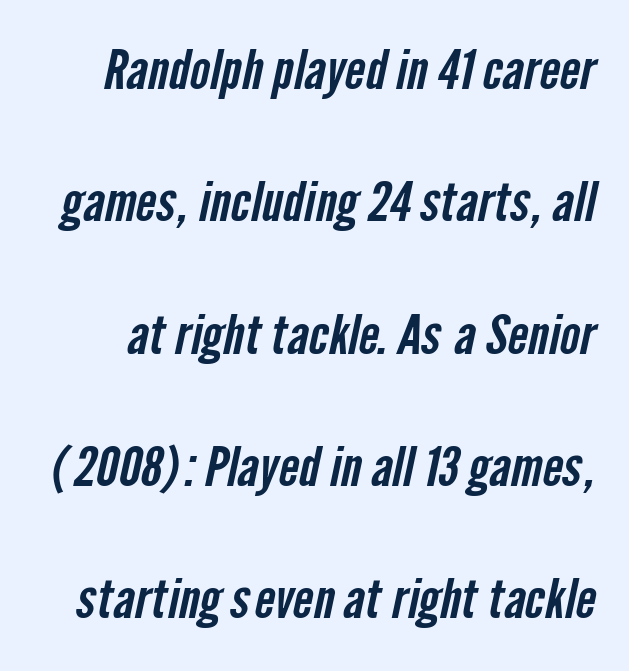
Q: Is the typeface a serif or a sans-serif typeface? A: Sans-serif.
Q: Is the text underlined? A: No.
Q: Is the spacing between letters normal or unusually wide? A: Normal.
Q: Is the spacing between lines tight, normal or loose? A: Loose.
Q: Width (condensed, normal, or wide)? A: Condensed.
Q: Stroke contrast? A: Low.
Q: x-height? A: Medium.
Q: Monospaced? A: No.
